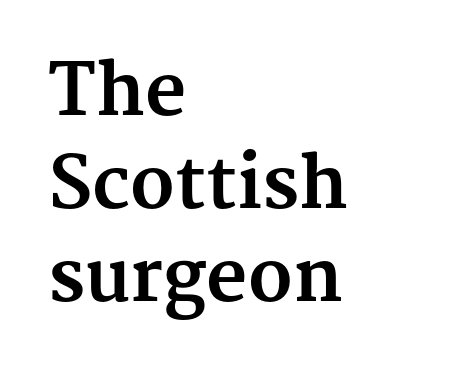
The typography opts for an upright posture over an oblique one. Reading down the block, your eye returns to a fixed left position each line. Glance below the letters and you will spot only blank space. Do the characters align in a grid? No, the font is proportional. Vertically, the passage feels balanced, rows spaced as you'd expect. Heft: maximum for text — a bold.
